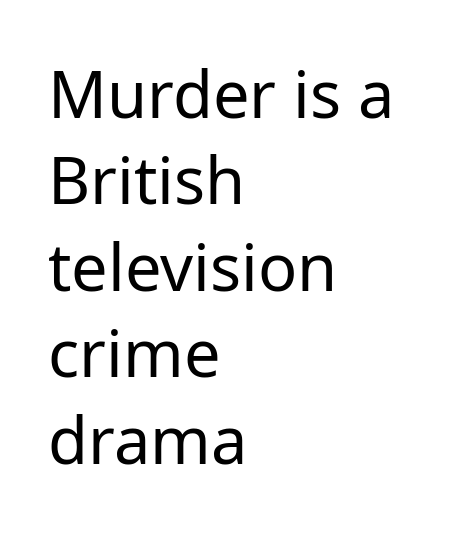
Q: Is the text bold? A: No.
Q: Is the text italic (slanted)? A: No, it is upright.
Q: Is the typeface a serif or a sans-serif typeface? A: Sans-serif.
Q: Is the text underlined? A: No.
Q: How is the paragraph aligned? A: Left-aligned.
Q: Is the spacing between letters normal or unusually wide? A: Normal.
Q: Is the spacing between lines tight, normal or loose? A: Normal.
Q: Width (condensed, normal, or wide)? A: Normal.
Q: Stroke contrast? A: Low.
Q: x-height? A: Medium.
Q: Monospaced? A: No.
